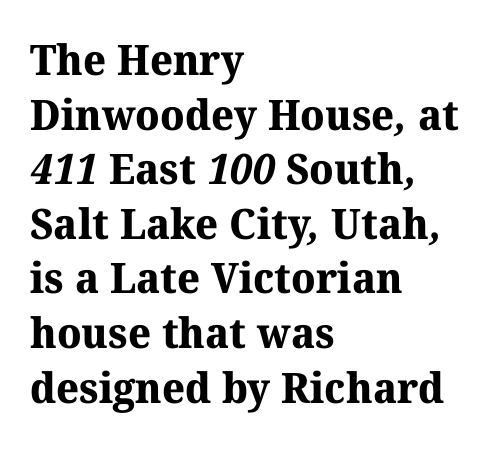
Q: Is the text bold? A: Yes.
Q: Is the typeface a serif or a sans-serif typeface? A: Serif.
Q: Is the text underlined? A: No.
Q: How is the paragraph aligned? A: Left-aligned.
Q: Is the spacing between letters normal or unusually wide? A: Normal.
Q: Is the spacing between lines tight, normal or loose? A: Normal.
Q: Width (condensed, normal, or wide)? A: Normal.
Q: Stroke contrast? A: Medium.
Q: x-height? A: Medium.
Q: Monospaced? A: No.
